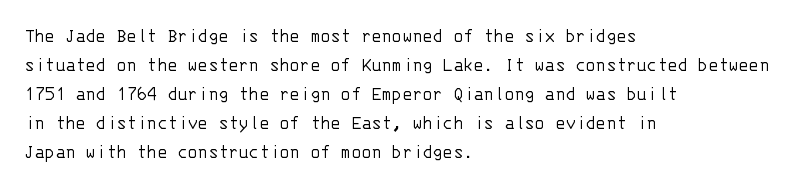
The image shows 21 px text type, upright; set left-aligned, normal line spacing (1.38x), normal letter spacing, not underlined.
